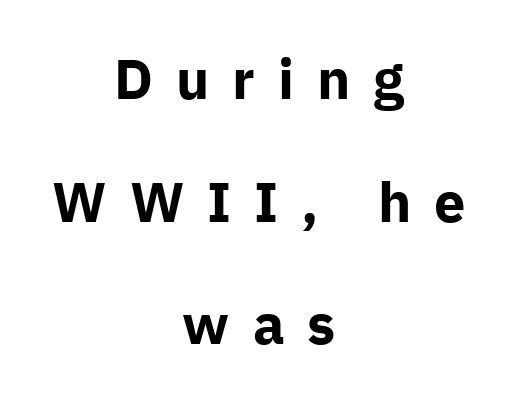
Q: Is the text bold? A: Yes.
Q: Is the text italic (slanted)? A: No, it is upright.
Q: Is the typeface a serif or a sans-serif typeface? A: Sans-serif.
Q: Is the text underlined? A: No.
Q: How is the paragraph aligned? A: Centered.
Q: Is the spacing between letters normal or unusually wide? A: Unusually wide.
Q: Is the spacing between lines tight, normal or loose? A: Loose.
Q: Width (condensed, normal, or wide)? A: Normal.
Q: Stroke contrast? A: Low.
Q: x-height? A: Medium.
Q: Monospaced? A: No.
